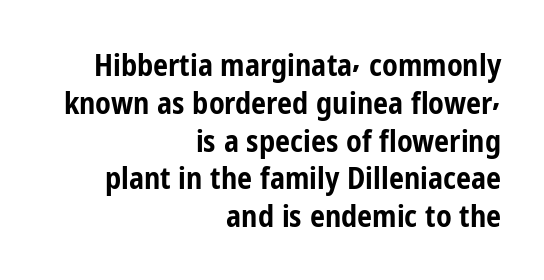
Q: Is the text bold? A: Yes.
Q: Is the text italic (slanted)? A: No, it is upright.
Q: Is the typeface a serif or a sans-serif typeface? A: Sans-serif.
Q: Is the text underlined? A: No.
Q: How is the paragraph aligned? A: Right-aligned.
Q: Is the spacing between letters normal or unusually wide? A: Normal.
Q: Is the spacing between lines tight, normal or loose? A: Normal.
Q: Width (condensed, normal, or wide)? A: Condensed.
Q: Stroke contrast? A: Low.
Q: x-height? A: Medium.
Q: Monospaced? A: No.
